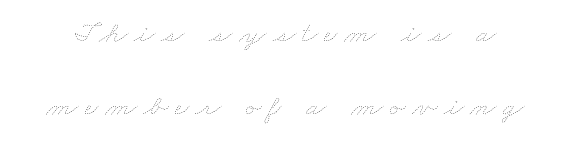
The typeface has the unassuming heft of standard copy or less. Successive baselines arrive slowly, with a big drop between each. The rendering uses natural spacing where letterforms have individual widths. Has an underline been added? It has not. Inter-character spacing is expanded well beyond the font's built-in metrics.
